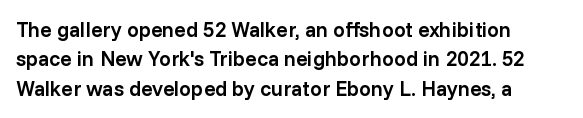
The image shows 21 px text type, upright; set left-aligned, normal line spacing (1.4x), normal letter spacing, not underlined.
